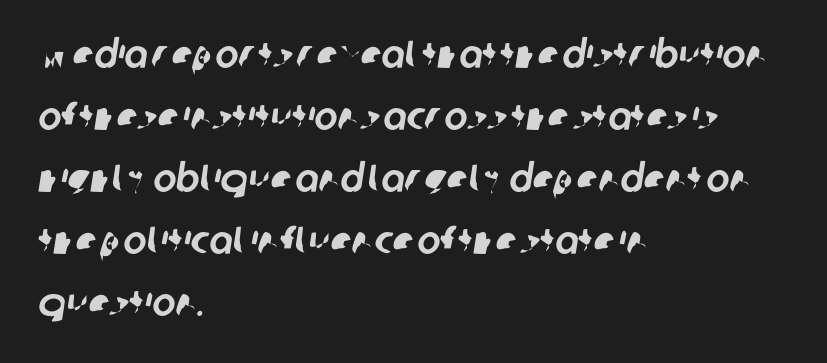
If you drew a ruler down the left edge, every line would touch it. These lines are rendered in a variable-pitch font. Check where the strokes stop: nothing finishes them off — pure sans. There is no visible air inserted between adjacent glyphs. One glance says typical: line gaps are just what's usual. Decoration check: the copy has no underline.
